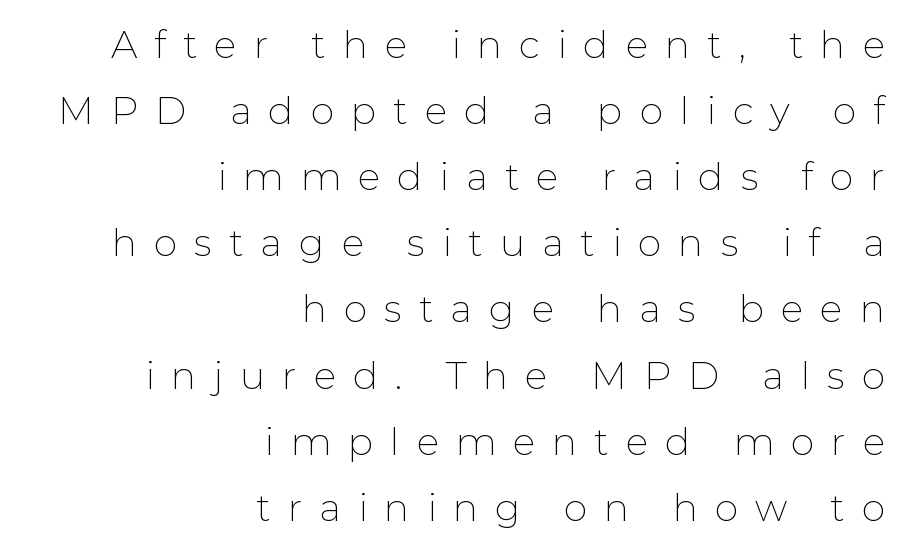
The image shows 38 px thin sans-serif type, upright; set right-aligned, line spacing 1.74x, unusually wide letter spacing (+0.44 em), not underlined; low stroke contrast and a medium x-height.
